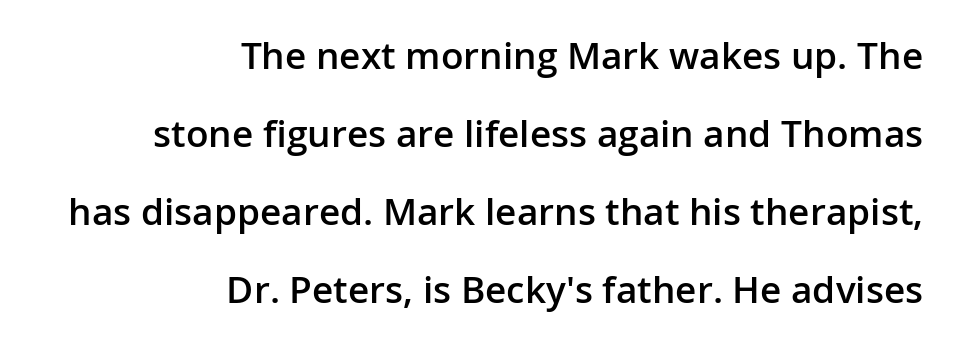
{"serif": "no", "italic": "no", "bold": "semi", "weight": "semibold", "width": "normal", "stroke_contrast": "low", "x_height": "medium", "monospaced": "no", "underline": "no", "align": "right", "line_spacing": "loose", "line_spacing_ratio": 2.11, "letter_spacing": "normal", "letter_spacing_em": 0.0, "glyph_px": 37}
